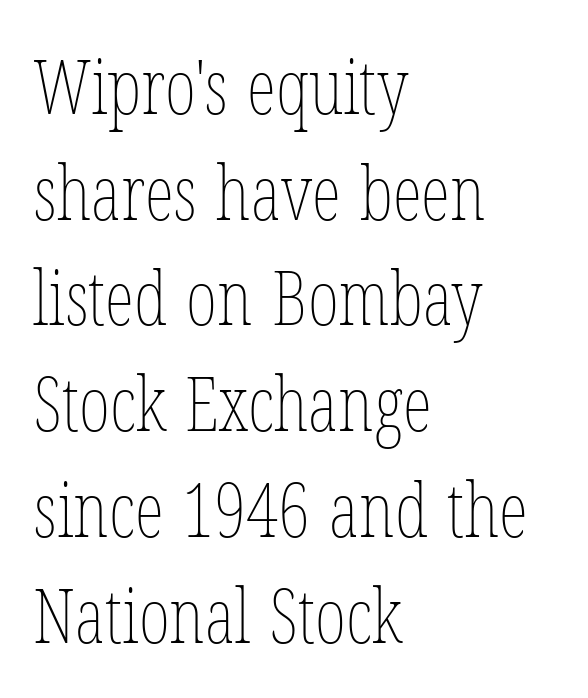
Q: Is the text bold? A: No.
Q: Is the text italic (slanted)? A: No, it is upright.
Q: Is the text underlined? A: No.
Q: How is the paragraph aligned? A: Left-aligned.
Q: Is the spacing between letters normal or unusually wide? A: Normal.
Q: Is the spacing between lines tight, normal or loose? A: Normal.
Q: Width (condensed, normal, or wide)? A: Condensed.
Q: Stroke contrast? A: Low.
Q: x-height? A: Medium.
Q: Monospaced? A: No.
